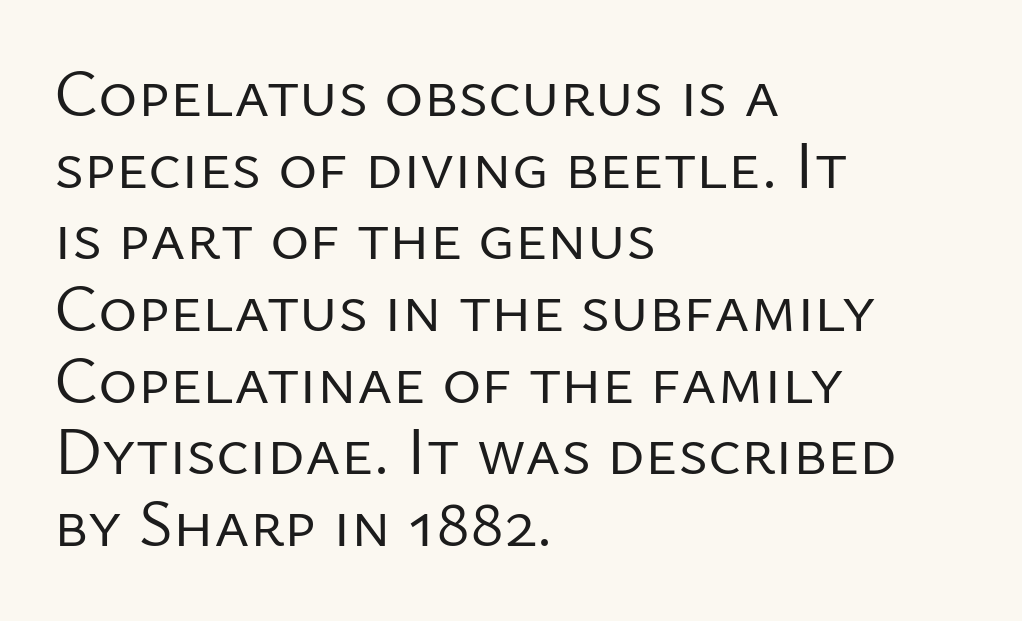
{"serif": "no", "italic": "no", "bold": "no", "weight": "regular", "width": "normal", "stroke_contrast": "low", "x_height": "medium", "monospaced": "no", "underline": "no", "align": "left", "line_spacing": "tight", "line_spacing_ratio": 1.07, "letter_spacing": "normal", "letter_spacing_em": 0.0, "glyph_px": 67}
